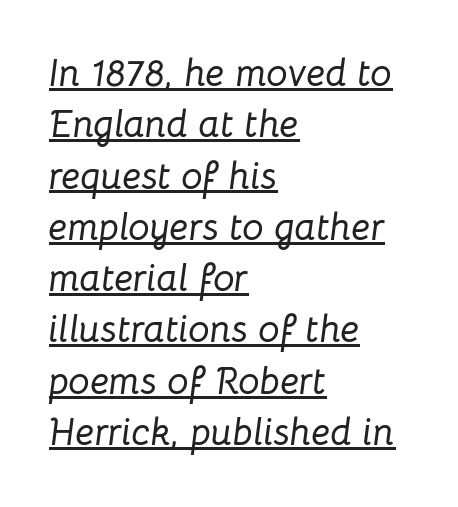
Is the type slanted? Yes — the strokes lean at a clear angle. These lines are set flush left with a ragged right edge. Compared with typical paragraphs, the rows here are spaced about the same. Caption: lettering with a line underneath. Each letter keeps its own natural width here, so spacing adapts to shape.
